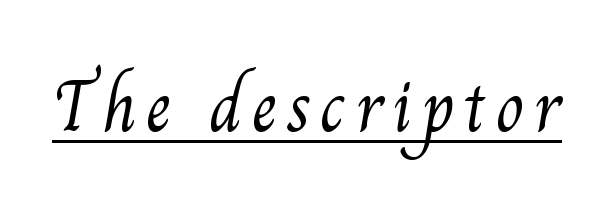
Does a line run under the words? Yes, clearly. You could not count columns in this text — the font is proportionally spaced. The weight tops out at a normal text grade. Is this a sans? No — the strokes have serifs.
